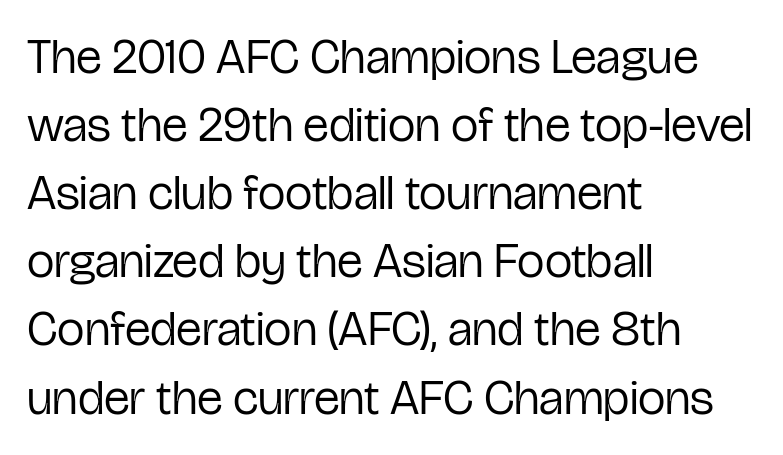
Spacing verdict: proportional, widths tailored to each character. A light-to-regular cut is what we see here. A typesetter would call this zero additional tracking. Whoever set this chose a conventional vertical rhythm.
